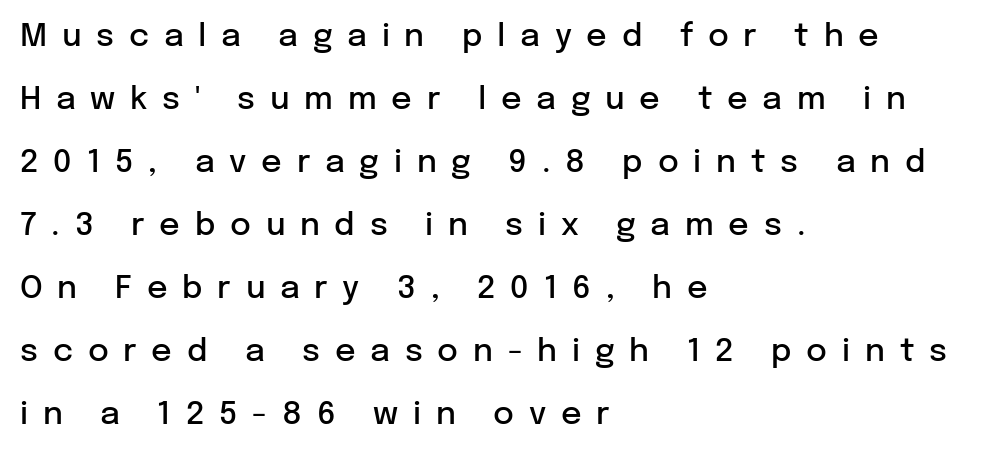
Posture: upright roman. The rendering uses a semibold face; strokes are thickened but not to full bold. The face used here is proportionally spaced, like ordinary book or web type. Just letters on the line, the space beneath them empty.
